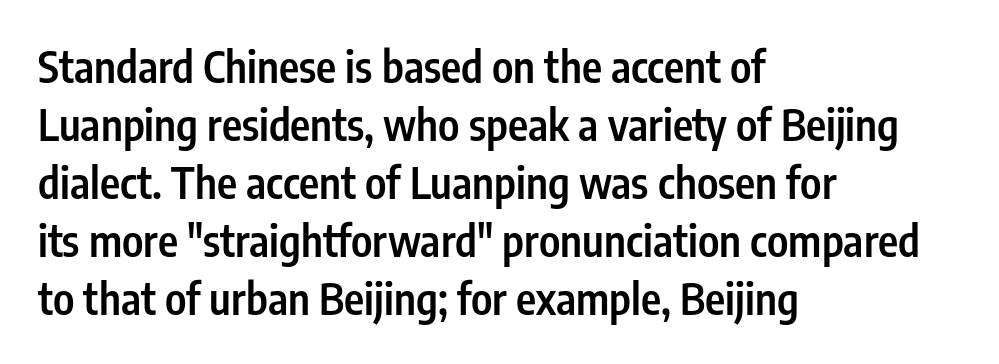
{"serif": "no", "italic": "no", "bold": "semi", "weight": "semibold", "width": "condensed", "stroke_contrast": "low", "x_height": "medium", "monospaced": "no", "underline": "no", "align": "left", "line_spacing": "normal", "line_spacing_ratio": 1.35, "letter_spacing": "normal", "letter_spacing_em": 0.0, "glyph_px": 43}
